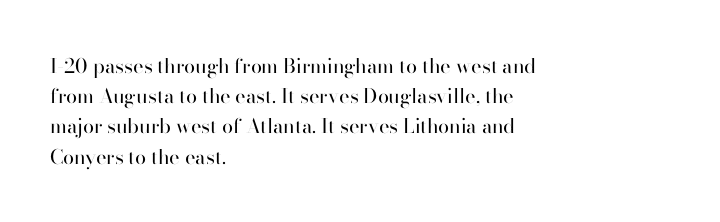
The image shows 20 px text type, upright; set left-aligned, normal line spacing (1.51x), normal letter spacing, not underlined.
